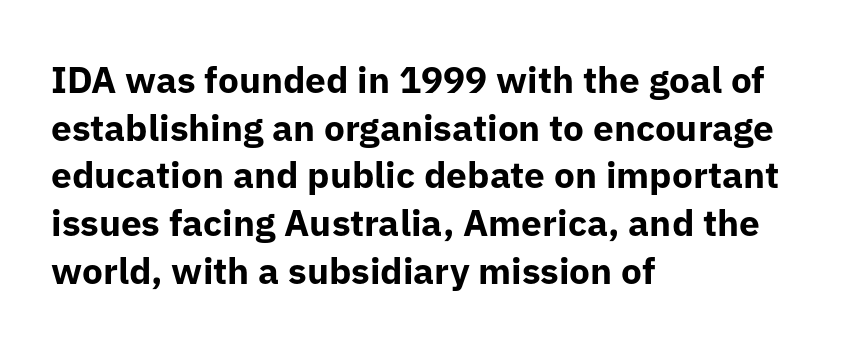
{"serif": "no", "italic": "no", "bold": "yes", "weight": "bold", "width": "normal", "stroke_contrast": "low", "x_height": "medium", "monospaced": "no", "underline": "no", "align": "left", "line_spacing": "normal", "line_spacing_ratio": 1.29, "letter_spacing": "normal", "letter_spacing_em": 0.0, "glyph_px": 37}
